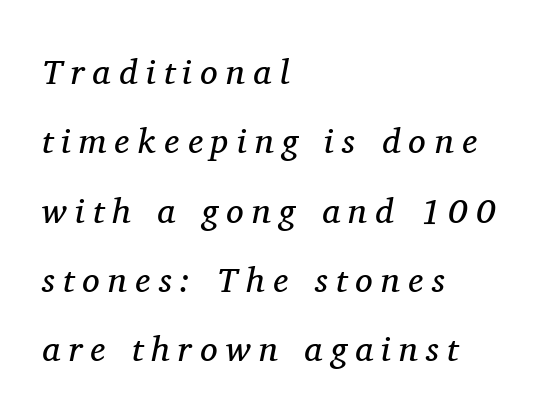
{"serif": "yes", "italic": "yes", "lean": "right", "slant_degrees": 11, "bold": "no", "weight": "regular", "width": "normal", "stroke_contrast": "medium", "x_height": "medium", "monospaced": "no", "underline": "no", "align": "left", "line_spacing": "loose", "line_spacing_ratio": 1.98, "letter_spacing": "wide", "letter_spacing_em": 0.24, "glyph_px": 35}
